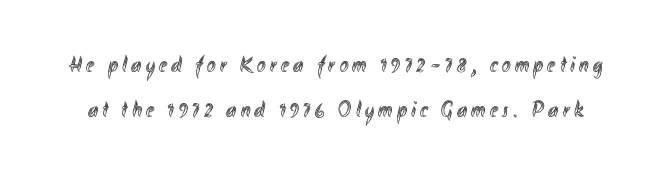
Q: Is the text italic (slanted)? A: Yes.
Q: Is the text underlined? A: No.
Q: Is the spacing between lines tight, normal or loose? A: Loose.
